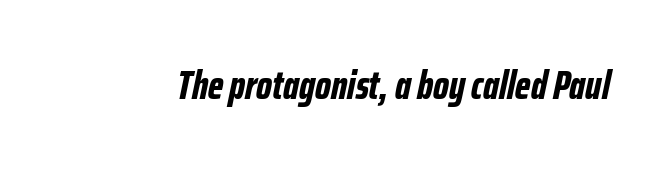
Q: Is the text bold? A: Yes.
Q: Is the text italic (slanted)? A: Yes, it leans right by about 12 degrees.
Q: Is the text underlined? A: No.
Q: Is the spacing between letters normal or unusually wide? A: Normal.
Q: Width (condensed, normal, or wide)? A: Condensed.
Q: Stroke contrast? A: Low.
Q: x-height? A: Medium.
Q: Monospaced? A: No.
